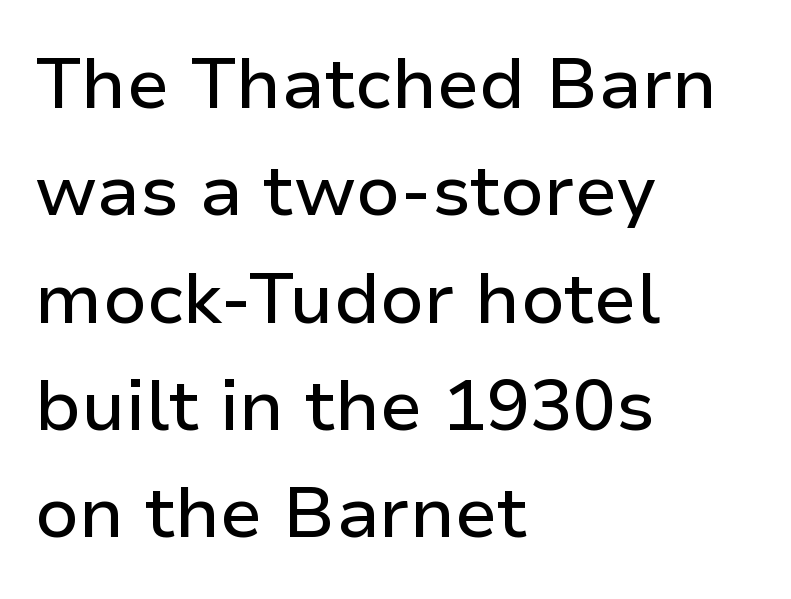
The image shows 72 px sans-serif type, upright; set left-aligned, normal line spacing (1.49x), normal letter spacing, not underlined; low stroke contrast and a medium x-height.
